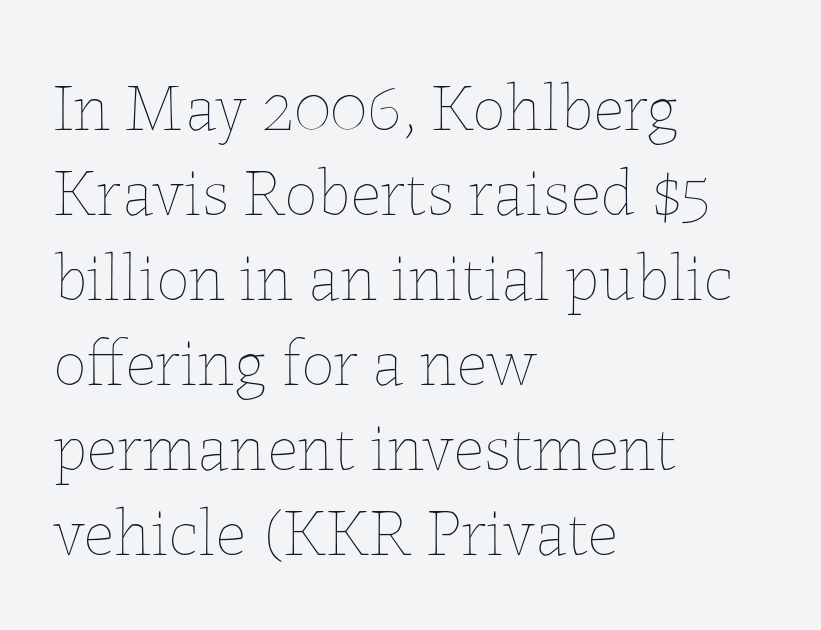
{"italic": "no", "bold": "no", "weight": "thin", "width": "normal", "stroke_contrast": "low", "x_height": "medium", "monospaced": "no", "underline": "no", "align": "left", "line_spacing": "normal", "line_spacing_ratio": 1.27, "letter_spacing": "normal", "letter_spacing_em": 0.0, "glyph_px": 67}
